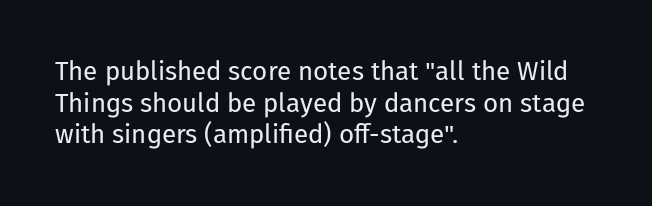
Nope, not italic — everything's standing straight. The font is comparable to plain body text, perhaps lighter. Inter-character spacing is left at the font's built-in metrics. The zone under the glyphs is completely vacant. These lines are set flush left with a ragged right edge.
